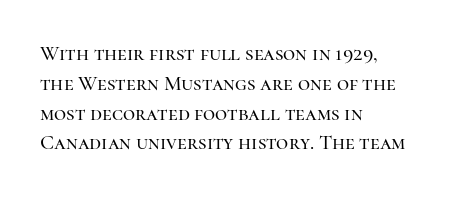
{"italic": "no", "underline": "no", "align": "left", "line_spacing": "normal", "line_spacing_ratio": 1.42, "letter_spacing": "normal", "letter_spacing_em": 0.0, "glyph_px": 21}
